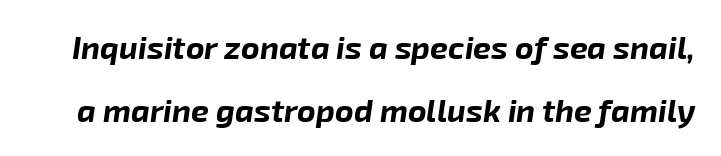
Q: Is the text bold? A: Yes.
Q: Is the text italic (slanted)? A: Yes, it leans right by about 8 degrees.
Q: Is the text underlined? A: No.
Q: Is the spacing between letters normal or unusually wide? A: Normal.
Q: Is the spacing between lines tight, normal or loose? A: Loose.
Q: Width (condensed, normal, or wide)? A: Normal.
Q: Stroke contrast? A: Low.
Q: x-height? A: Medium.
Q: Monospaced? A: No.
